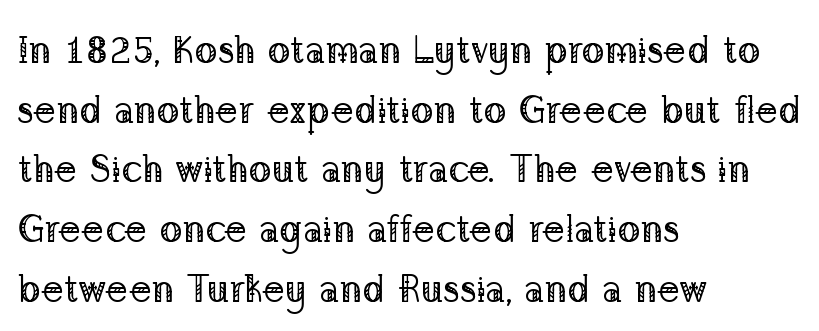
The image shows 38 px regular-weight serif type, upright; set left-aligned, normal line spacing (1.57x), normal letter spacing, not underlined; low stroke contrast and a medium x-height.
